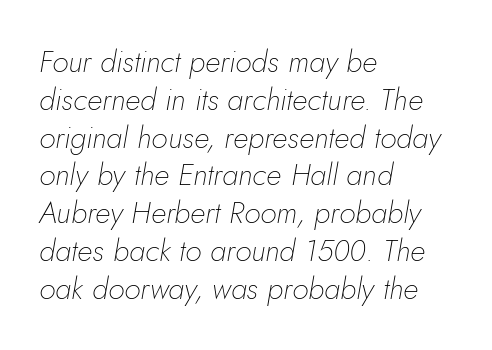
The image shows 30 px thin type, italic (leaning right); set left-aligned, normal line spacing (1.26x), normal letter spacing, not underlined; low stroke contrast and a small x-height.
